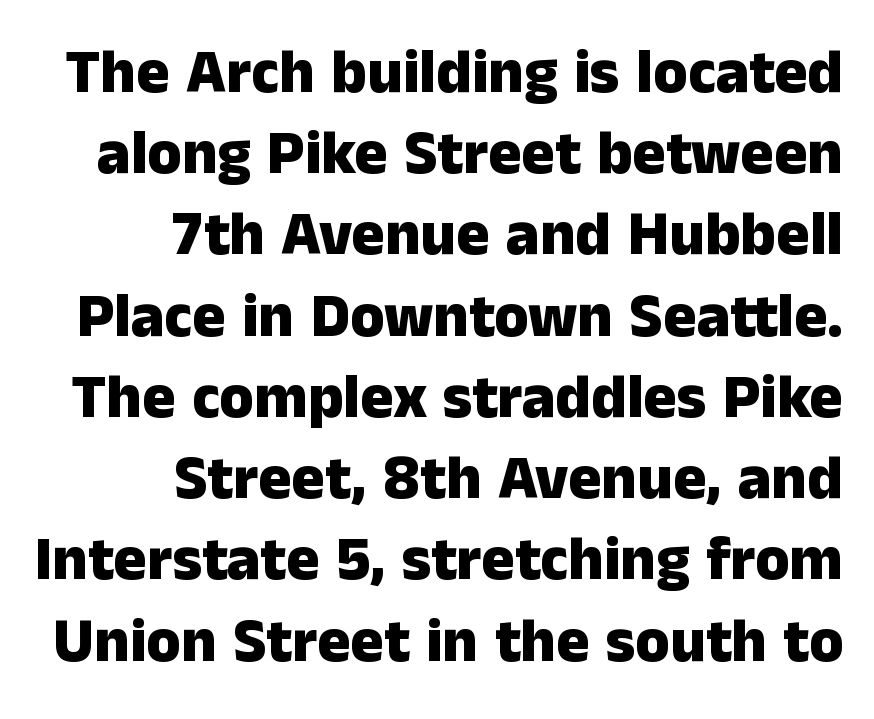
Q: Is the text bold? A: Yes.
Q: Is the text italic (slanted)? A: No, it is upright.
Q: Is the typeface a serif or a sans-serif typeface? A: Sans-serif.
Q: Is the text underlined? A: No.
Q: How is the paragraph aligned? A: Right-aligned.
Q: Is the spacing between letters normal or unusually wide? A: Normal.
Q: Is the spacing between lines tight, normal or loose? A: Normal.
Q: Width (condensed, normal, or wide)? A: Normal.
Q: Stroke contrast? A: Low.
Q: x-height? A: Medium.
Q: Monospaced? A: No.
